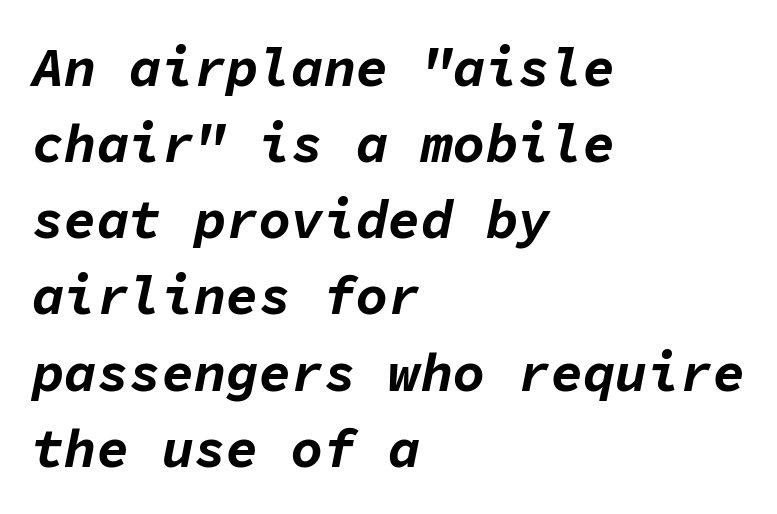
On the weight axis this lands at bold, roughly 700. In terms of leading, this rendering sits right in the middle. No word sits above an underline. The face used here is monospaced, like something from a code editor. The axis of the letterforms is tilted away from vertical.
